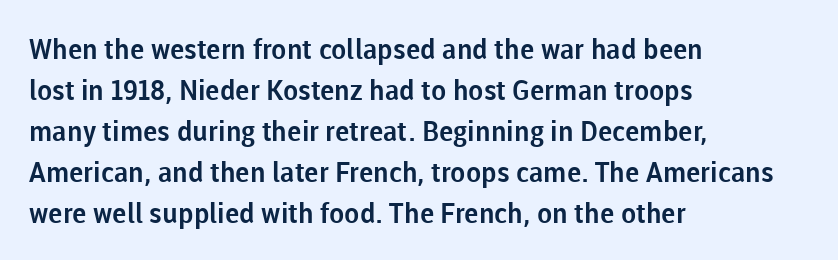
{"serif": "no", "italic": "no", "width": "normal", "stroke_contrast": "low", "x_height": "medium", "monospaced": "no", "underline": "no", "align": "left", "line_spacing": "normal", "line_spacing_ratio": 1.46, "letter_spacing": "normal", "letter_spacing_em": 0.0, "glyph_px": 28}
